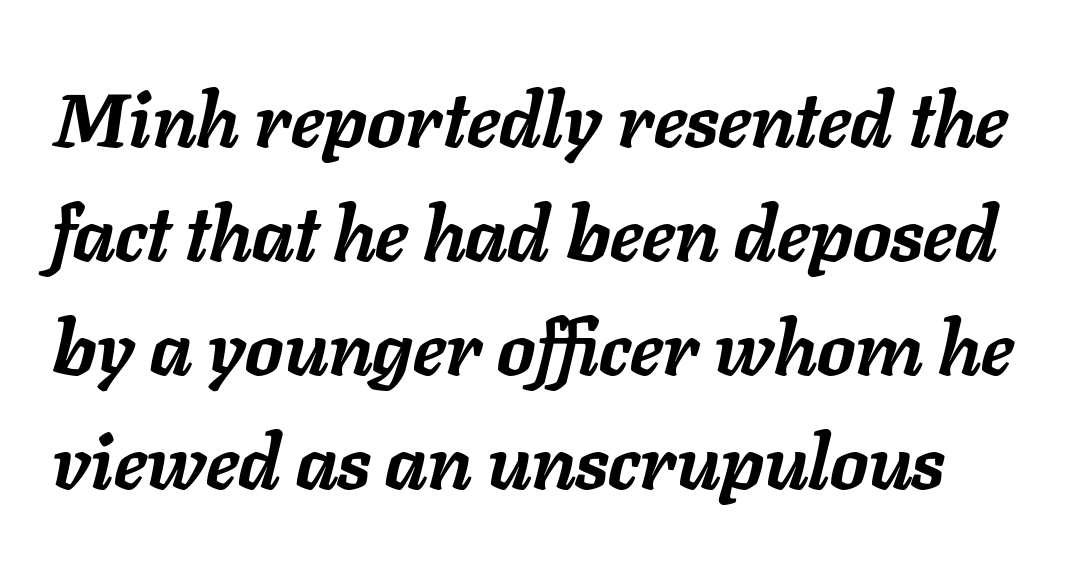
The image shows 76 px semibold type, italic (leaning right); set normal line spacing (1.5x), normal letter spacing, not underlined; low stroke contrast and a medium x-height.
